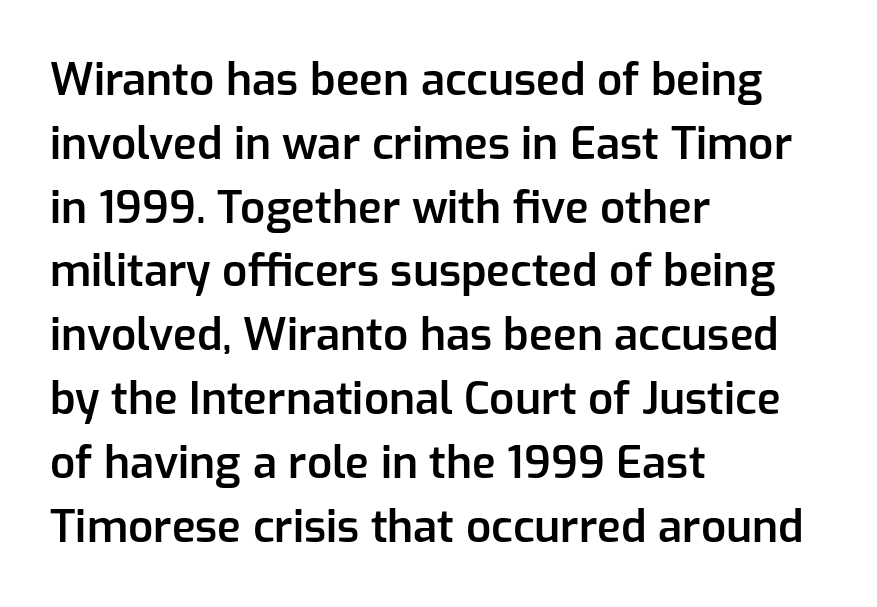
Has an underline been added? It has not. Is this a fixed-width face? No — the glyphs have proportional, varying widths. The vertical gap from one line to the next is medium. Horizontally, the lines are justified to the leading edge only.
